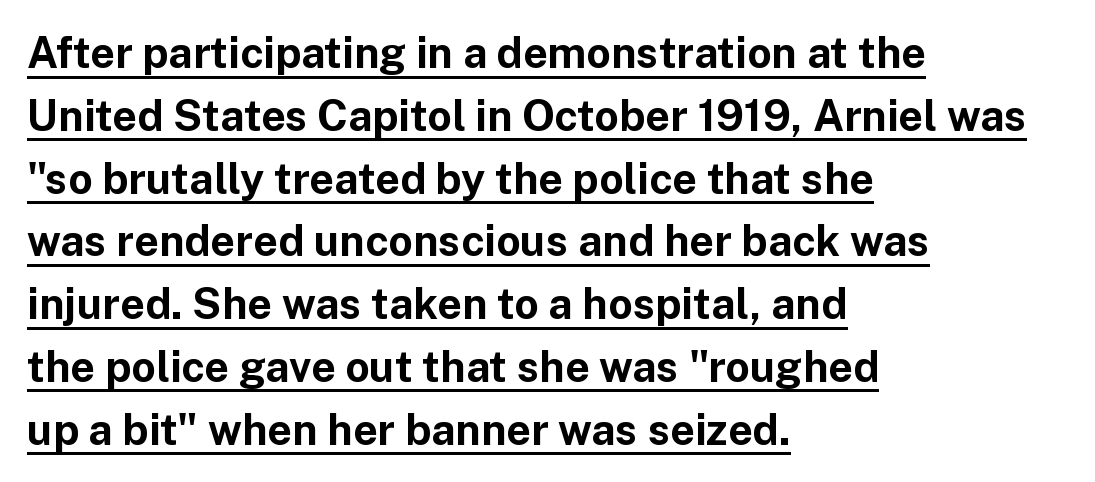
The image shows 43 px bold sans-serif type, upright; set left-aligned, normal line spacing (1.46x), normal letter spacing, underlined; low stroke contrast and a medium x-height.
